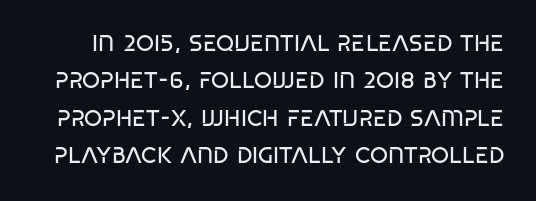
{"bold": "no", "underline": "no", "line_spacing": "normal", "line_spacing_ratio": 1.63, "letter_spacing": "normal", "letter_spacing_em": 0.0, "glyph_px": 23}
